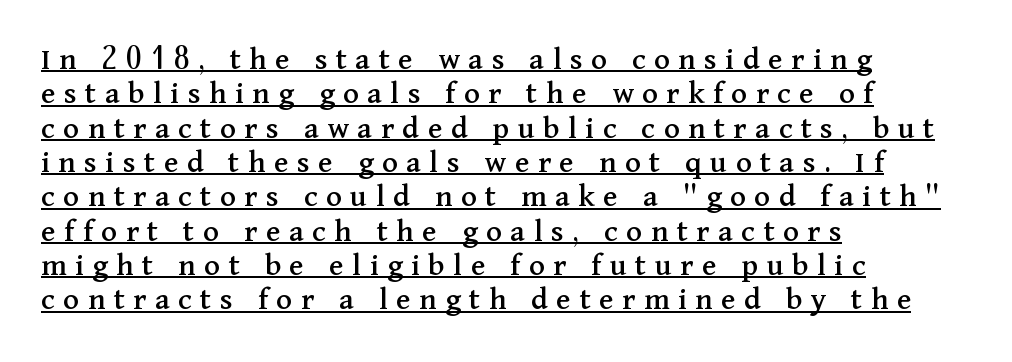
The words here are underlined. How would I describe the line gaps? Narrow and economical. The letters stand upright; this is a roman face. The passage shown has open, widely tracked lettering throughout. Which margin do the lines hug? The left one — the right edge is uneven. Varying glyph widths throughout — classic text-font behaviour.
